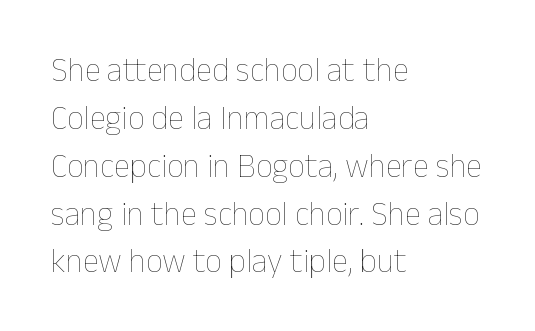
The image shows 33 px thin type, upright; set left-aligned, normal line spacing (1.45x), normal letter spacing, not underlined; low stroke contrast and a medium x-height.
